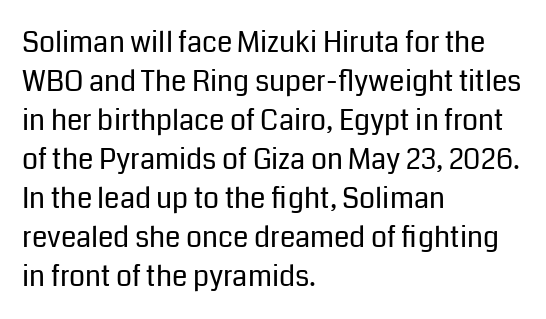
The image shows 28 px regular-weight sans-serif type, upright; set left-aligned, normal line spacing (1.39x), normal letter spacing, not underlined; low stroke contrast and a medium x-height.
